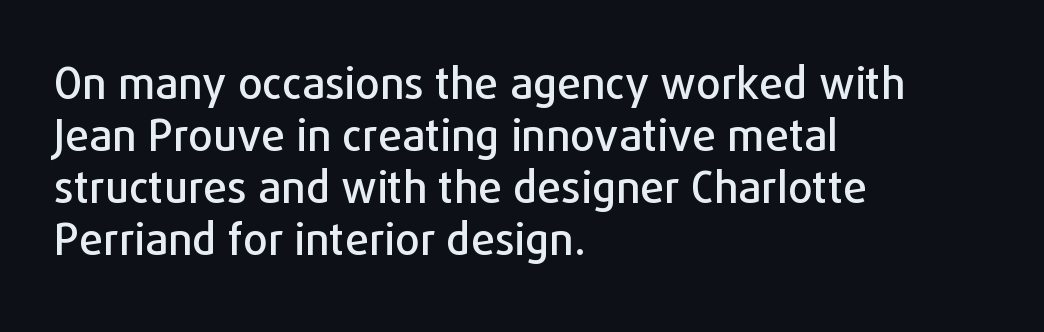
Does the lettering tilt? It doesn't — this is upright. Which margin do the lines hug? The left one — the right edge is uneven. The gaps between neighbouring characters are ordinary and unremarkable. Rule under the text: the space is simply empty.
